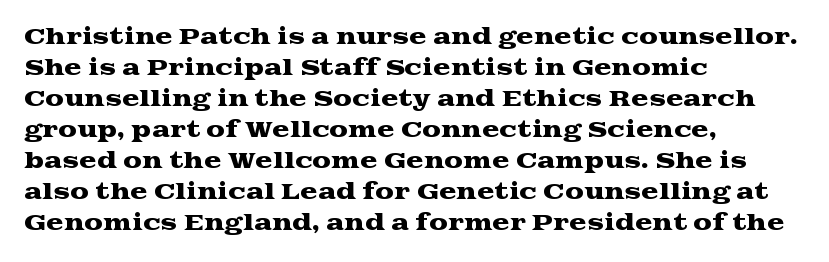
Does the copy run flush right? No — it runs flush left. The specimen reads as upright at a glance. Between one letter and the next there's only the usual sliver of space. The designer left line spacing at the default.
